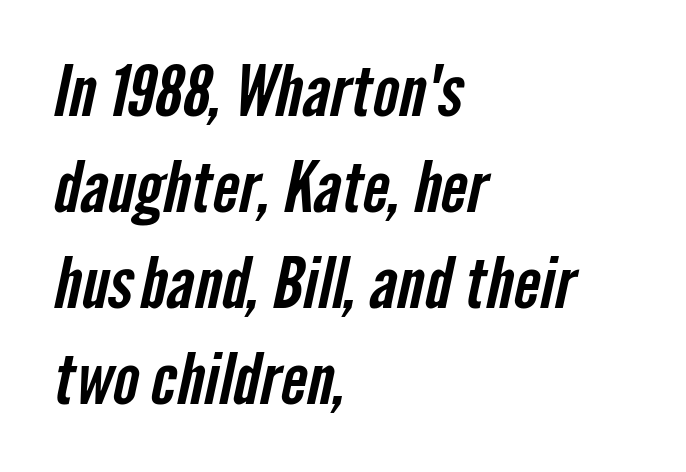
Honestly, the letter spacing is just normal — you wouldn't notice it. This rendering uses left alignment, leaving the right contour irregular. The passage shown stacks its lines at a standard gap. The space beneath each line is pristine and unruled. A typesetter would call this proportional, since set widths differ per character. Type style note: lacks serifs.
